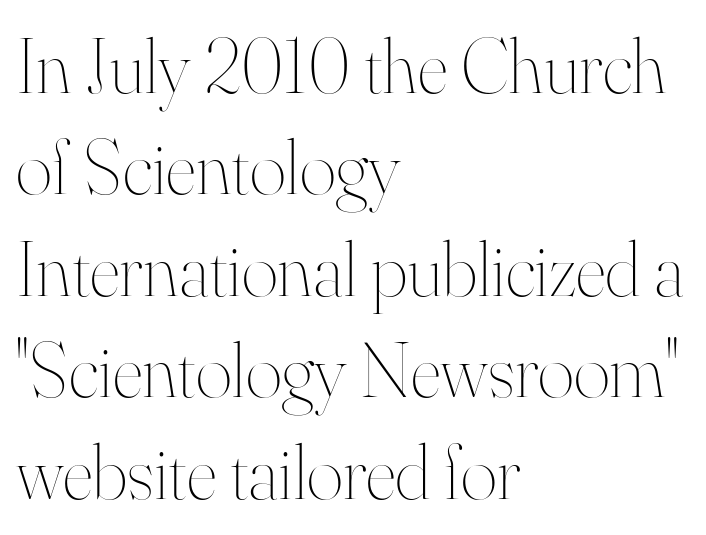
Q: Is the text bold? A: No.
Q: Is the text italic (slanted)? A: No, it is upright.
Q: Is the text underlined? A: No.
Q: How is the paragraph aligned? A: Left-aligned.
Q: Is the spacing between letters normal or unusually wide? A: Normal.
Q: Is the spacing between lines tight, normal or loose? A: Normal.
Q: Width (condensed, normal, or wide)? A: Normal.
Q: Stroke contrast? A: High.
Q: x-height? A: Small.
Q: Monospaced? A: No.
